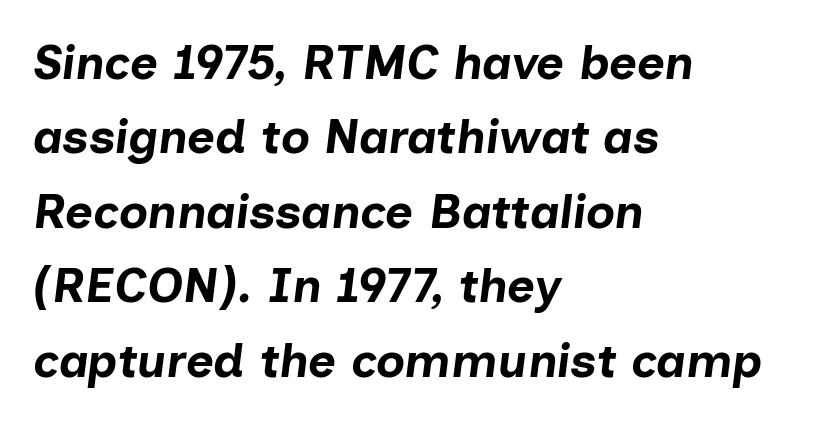
The image shows 48 px bold type, italic (leaning right); set left-aligned, normal line spacing (1.55x), normal letter spacing, not underlined; low stroke contrast and a medium x-height.
